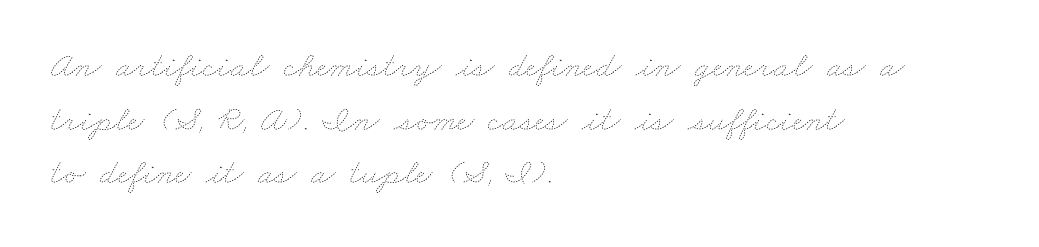
{"bold": "no", "weight": "thin", "width": "wide", "stroke_contrast": "low", "x_height": "small", "monospaced": "no", "underline": "no", "align": "left", "line_spacing": "normal", "line_spacing_ratio": 1.49, "letter_spacing": "normal", "letter_spacing_em": 0.0, "glyph_px": 36}
